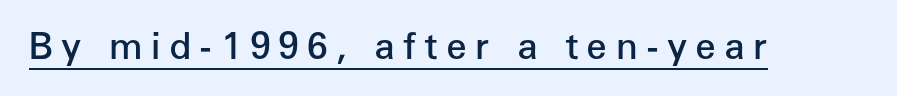
The image shows 37 px semibold sans-serif type, upright; set unusually wide letter spacing (+0.22 em), underlined; low stroke contrast and a medium x-height.
